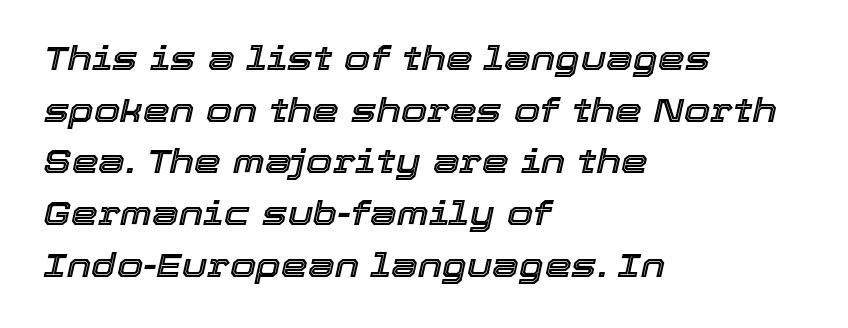
The image shows 34 px text type, italic (leaning right); set left-aligned, normal line spacing (1.52x), normal letter spacing, not underlined; a medium x-height.
